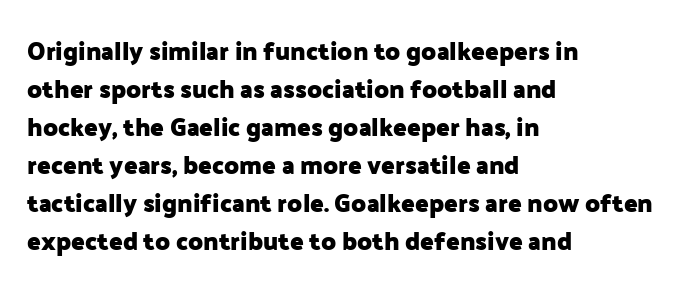
Leftover space on each line is placed entirely after the last word. Normally led — the rows are evenly, conventionally spaced. Type without underlining. Here the glyphs are tracked normally, forming tight word shapes.
